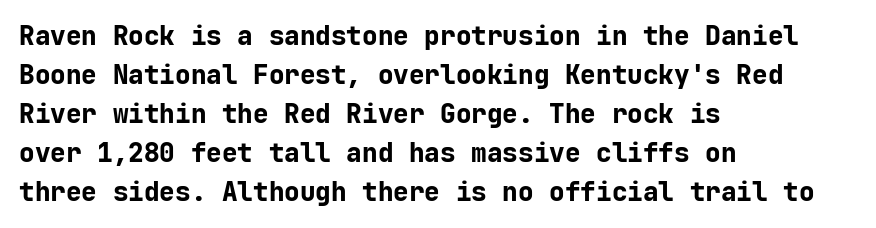
The image shows 26 px bold type, upright; set left-aligned, normal line spacing (1.5x), normal letter spacing, not underlined.
